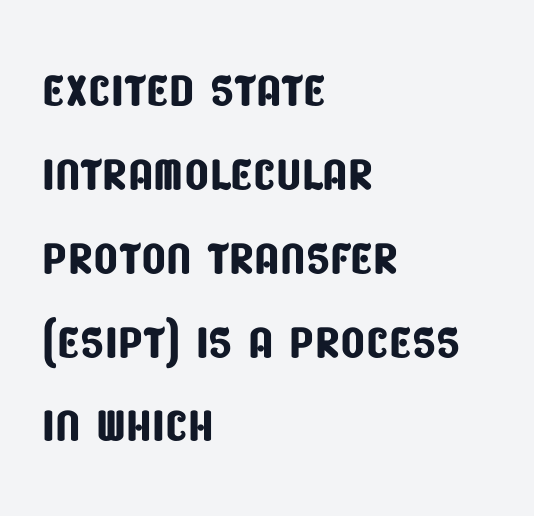
{"serif": "no", "width": "condensed", "stroke_contrast": "low", "x_height": "large", "monospaced": "no", "underline": "no", "align": "left", "line_spacing": "normal", "line_spacing_ratio": 1.31, "letter_spacing": "normal", "letter_spacing_em": 0.0, "glyph_px": 64}
